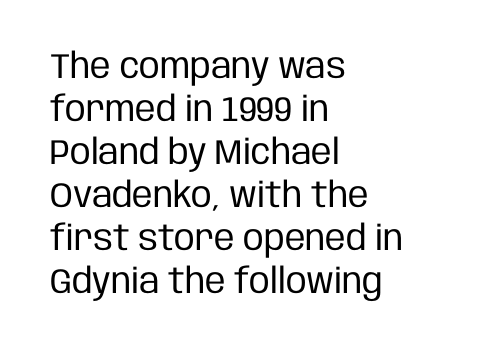
Tracking value appears to be zero — textbook default spacing. Alignment: flush left. You could not count columns in this text — the font is proportionally spaced. The letterforms sit at book weight or below.
